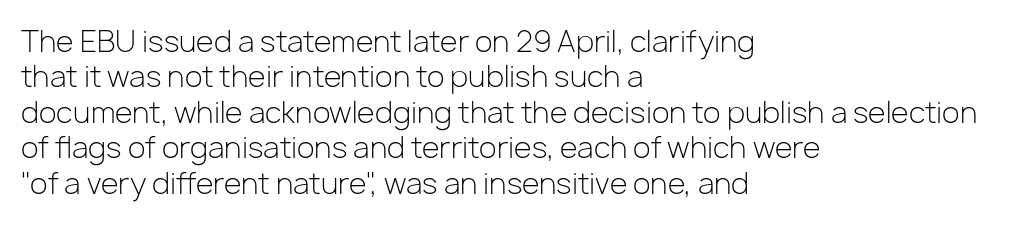
{"serif": "no", "italic": "no", "bold": "no", "weight": "light", "width": "normal", "stroke_contrast": "low", "x_height": "medium", "monospaced": "no", "underline": "no", "align": "left", "line_spacing_ratio": 1.22, "letter_spacing": "normal", "letter_spacing_em": 0.0, "glyph_px": 29}
